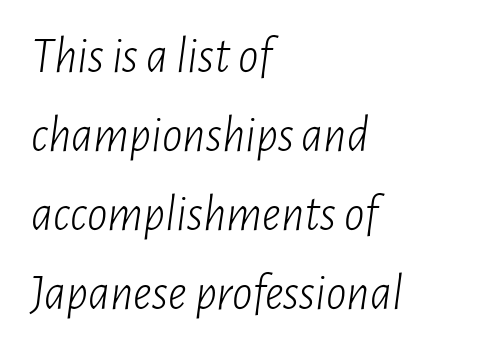
The image shows 51 px light, condensed type, italic (leaning right); set left-aligned, normal line spacing (1.55x), normal letter spacing, not underlined; low stroke contrast and a medium x-height.
